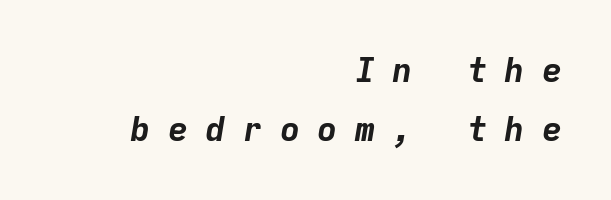
Q: Is the text bold? A: Yes.
Q: Is the text italic (slanted)? A: Yes, it leans right by about 9 degrees.
Q: Is the text underlined? A: No.
Q: How is the paragraph aligned? A: Right-aligned.
Q: Is the spacing between letters normal or unusually wide? A: Unusually wide.
Q: Width (condensed, normal, or wide)? A: Normal.
Q: Stroke contrast? A: Low.
Q: x-height? A: Medium.
Q: Monospaced? A: Yes.
